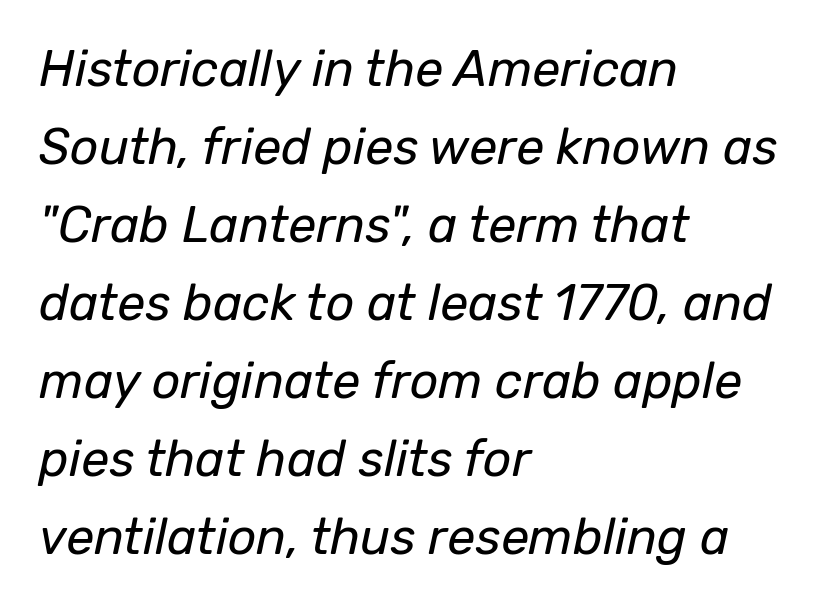
Q: Is the text bold? A: No.
Q: Is the text italic (slanted)? A: Yes, it leans right by about 12 degrees.
Q: Is the text underlined? A: No.
Q: How is the paragraph aligned? A: Left-aligned.
Q: Is the spacing between letters normal or unusually wide? A: Normal.
Q: Is the spacing between lines tight, normal or loose? A: Normal.
Q: Width (condensed, normal, or wide)? A: Normal.
Q: Stroke contrast? A: Low.
Q: x-height? A: Medium.
Q: Monospaced? A: No.
